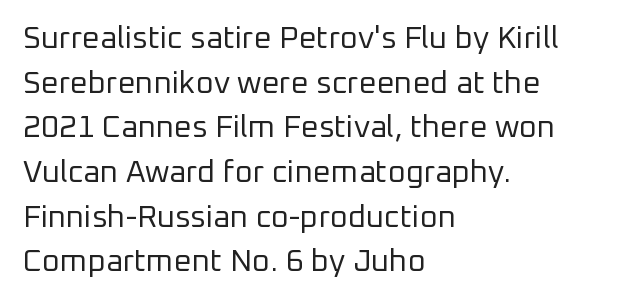
Q: Is the text bold? A: No.
Q: Is the text italic (slanted)? A: No, it is upright.
Q: Is the typeface a serif or a sans-serif typeface? A: Sans-serif.
Q: Is the text underlined? A: No.
Q: How is the paragraph aligned? A: Left-aligned.
Q: Is the spacing between letters normal or unusually wide? A: Normal.
Q: Is the spacing between lines tight, normal or loose? A: Normal.
Q: Width (condensed, normal, or wide)? A: Normal.
Q: Stroke contrast? A: Low.
Q: x-height? A: Medium.
Q: Monospaced? A: No.
